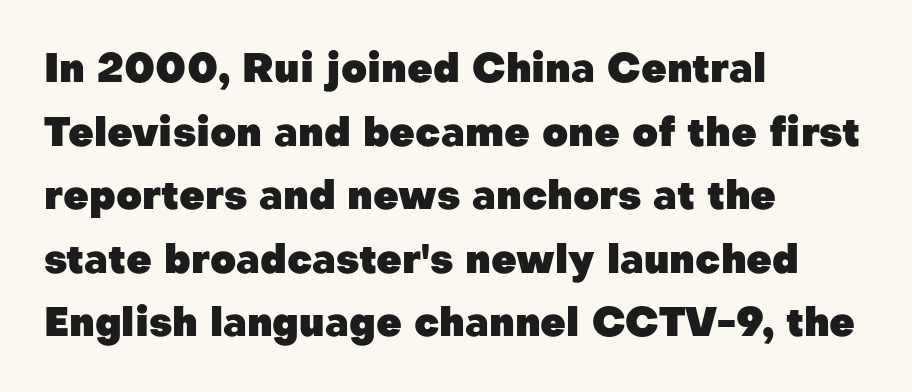
Q: Is the text bold? A: Yes.
Q: Is the text italic (slanted)? A: No, it is upright.
Q: Is the typeface a serif or a sans-serif typeface? A: Sans-serif.
Q: Is the text underlined? A: No.
Q: How is the paragraph aligned? A: Left-aligned.
Q: Is the spacing between letters normal or unusually wide? A: Normal.
Q: Is the spacing between lines tight, normal or loose? A: Normal.
Q: Width (condensed, normal, or wide)? A: Normal.
Q: Stroke contrast? A: Low.
Q: x-height? A: Medium.
Q: Monospaced? A: No.
